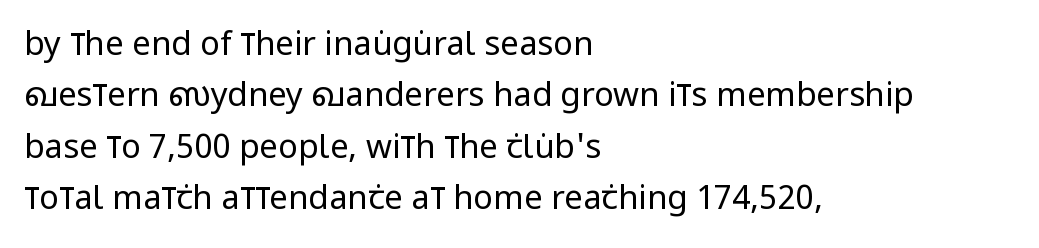
{"serif": "no", "italic": "no", "bold": "no", "weight": "regular", "width": "condensed", "stroke_contrast": "low", "x_height": "large", "monospaced": "no", "underline": "no", "align": "left", "line_spacing": "normal", "line_spacing_ratio": 1.56, "letter_spacing": "normal", "letter_spacing_em": 0.0, "glyph_px": 33}
